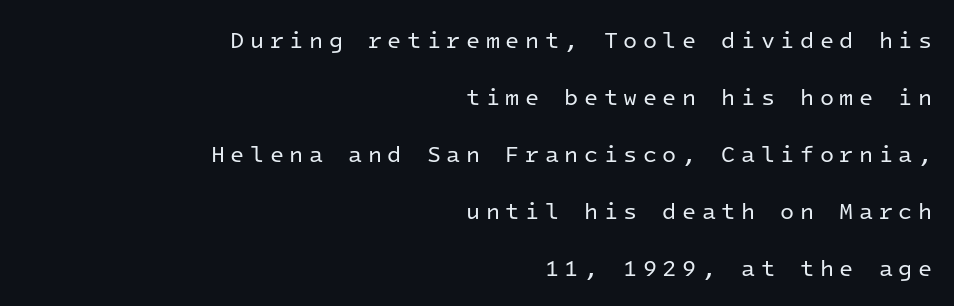
The image shows 23 px text type, upright; set right-aligned, loose line spacing (2.48x), unusually wide letter spacing (+0.24 em), not underlined.
